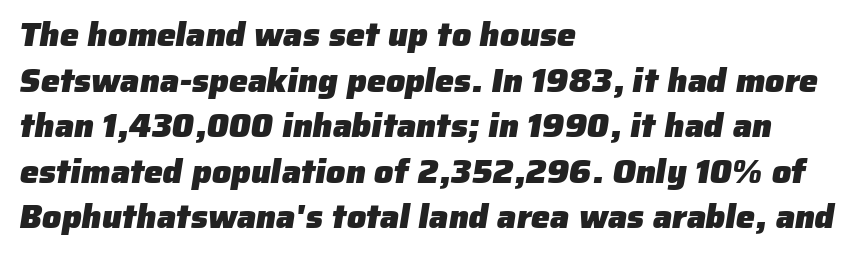
Weight check: bold — yes, fully. Casual observation: everything's shoved over to the left. Do the characters align in a grid? No, the font is proportional. The space directly below the letters is spotless. Line spacing here is normal. No extra tracking has been applied to these lines.
